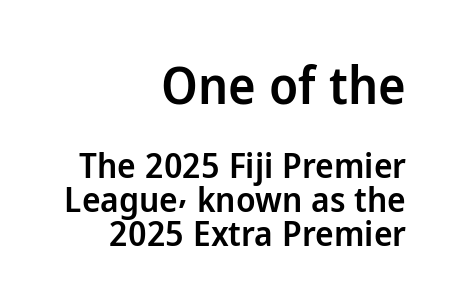
{"serif": "no", "italic": "no", "bold": "semi", "weight": "semibold", "width": "normal", "stroke_contrast": "low", "x_height": "medium", "monospaced": "no", "underline": "no", "align": "right", "line_spacing": "tight", "line_spacing_ratio": 0.97, "letter_spacing": "normal", "letter_spacing_em": 0.0, "larger_block": "first", "size_ratio": 1.49, "glyph_px": 52}
